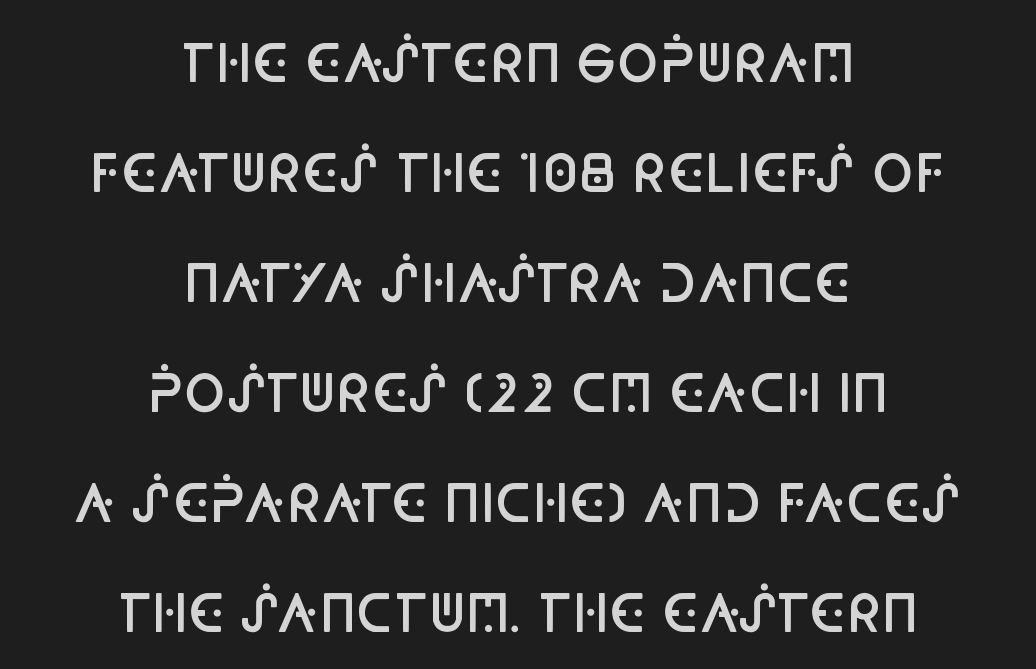
The image shows 50 px semibold, condensed sans-serif type, upright; set centered, loose line spacing (2.2x), normal letter spacing, not underlined; low stroke contrast and a large x-height.
